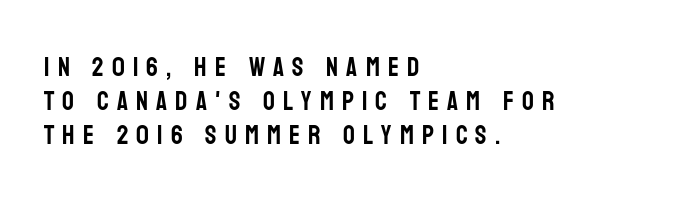
Q: Is the text italic (slanted)? A: No, it is upright.
Q: Is the text underlined? A: No.
Q: How is the paragraph aligned? A: Left-aligned.
Q: Is the spacing between letters normal or unusually wide? A: Unusually wide.
Q: Is the spacing between lines tight, normal or loose? A: Normal.
